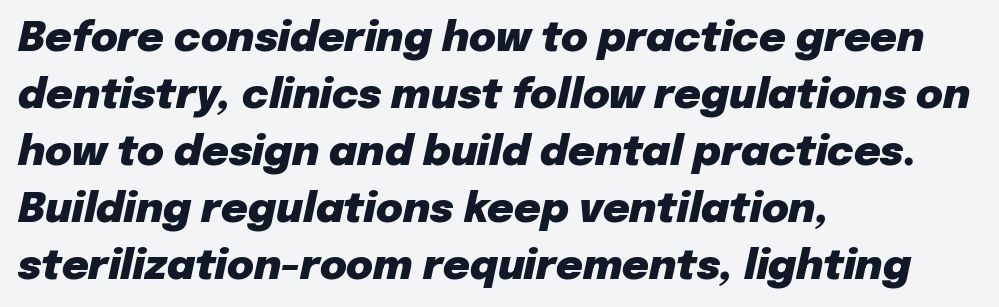
Q: Is the text bold? A: Yes.
Q: Is the text italic (slanted)? A: Yes, it leans right by about 12 degrees.
Q: Is the text underlined? A: No.
Q: How is the paragraph aligned? A: Left-aligned.
Q: Is the spacing between letters normal or unusually wide? A: Normal.
Q: Is the spacing between lines tight, normal or loose? A: Normal.
Q: Width (condensed, normal, or wide)? A: Normal.
Q: Stroke contrast? A: Low.
Q: x-height? A: Medium.
Q: Monospaced? A: No.
